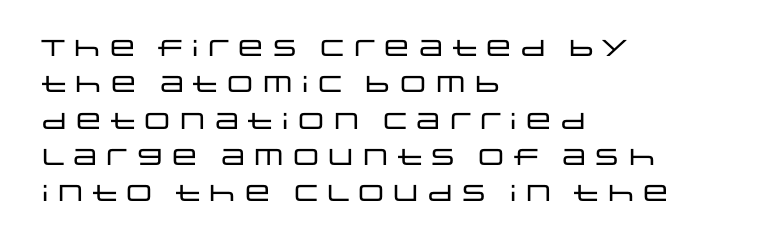
Q: Is the text italic (slanted)? A: No, it is upright.
Q: Is the text underlined? A: No.
Q: How is the paragraph aligned? A: Left-aligned.
Q: Is the spacing between letters normal or unusually wide? A: Normal.
Q: Is the spacing between lines tight, normal or loose? A: Normal.
